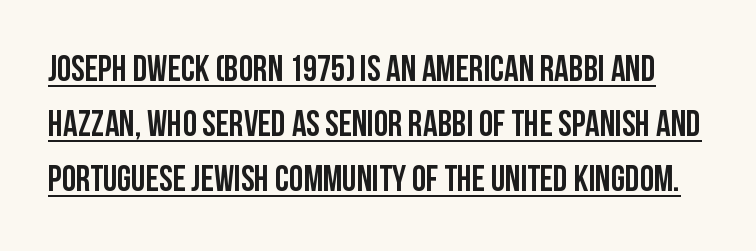
Q: Is the text italic (slanted)? A: No, it is upright.
Q: Is the typeface a serif or a sans-serif typeface? A: Sans-serif.
Q: Is the text underlined? A: Yes.
Q: Is the spacing between letters normal or unusually wide? A: Normal.
Q: Is the spacing between lines tight, normal or loose? A: Normal.
Q: Width (condensed, normal, or wide)? A: Condensed.
Q: Stroke contrast? A: Low.
Q: x-height? A: Large.
Q: Monospaced? A: No.
